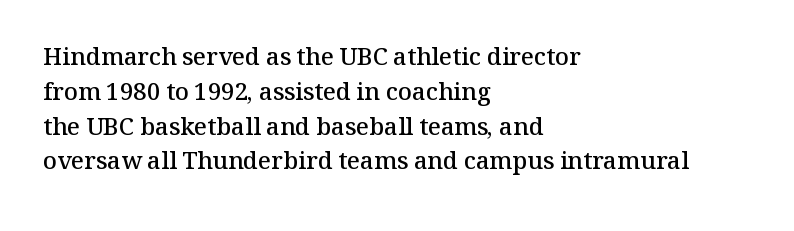
The image shows 24 px text type, upright; set left-aligned, normal line spacing (1.45x), normal letter spacing, not underlined.
